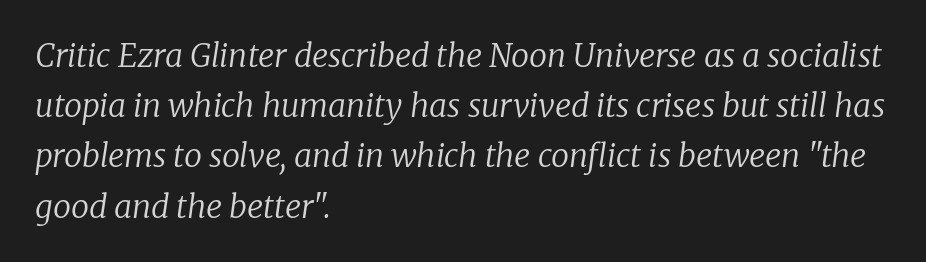
The letterforms sit at book weight or below. A typesetter would label this face a serif. Which margin do the lines hug? The left one — the right edge is uneven. The face used here is proportionally spaced, like ordinary book or web type.
